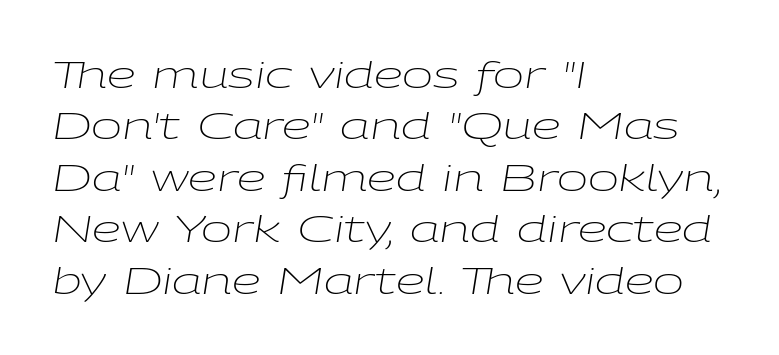
{"italic": "yes", "lean": "right", "slant_degrees": 9, "bold": "no", "weight": "light", "width": "wide", "stroke_contrast": "low", "x_height": "medium", "monospaced": "no", "underline": "no", "align": "left", "line_spacing": "normal", "line_spacing_ratio": 1.39, "letter_spacing": "normal", "letter_spacing_em": 0.0, "glyph_px": 37}
